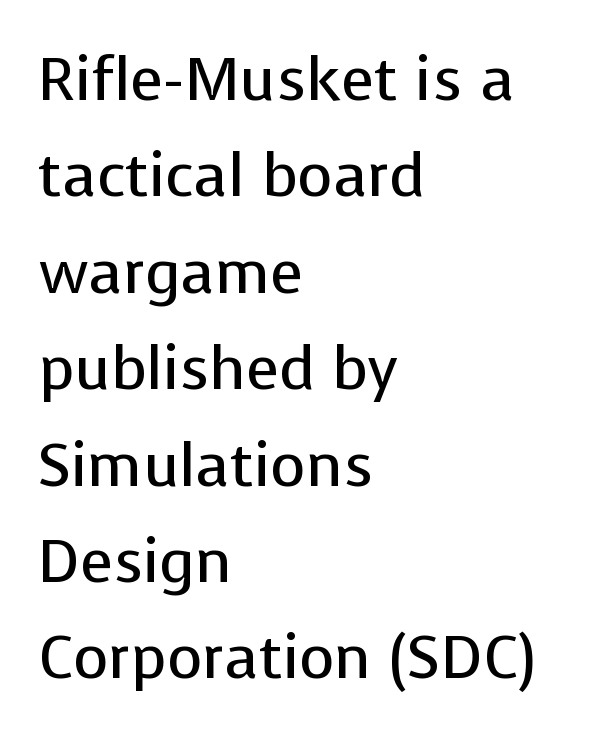
Q: Is the text bold? A: No.
Q: Is the text italic (slanted)? A: No, it is upright.
Q: Is the typeface a serif or a sans-serif typeface? A: Sans-serif.
Q: Is the text underlined? A: No.
Q: How is the paragraph aligned? A: Left-aligned.
Q: Is the spacing between letters normal or unusually wide? A: Normal.
Q: Is the spacing between lines tight, normal or loose? A: Normal.
Q: Width (condensed, normal, or wide)? A: Normal.
Q: Stroke contrast? A: Low.
Q: x-height? A: Medium.
Q: Monospaced? A: No.
